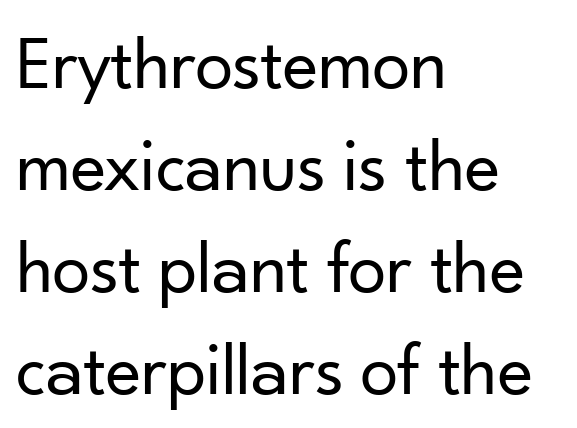
{"serif": "no", "italic": "no", "bold": "no", "weight": "regular", "width": "normal", "stroke_contrast": "low", "x_height": "small", "monospaced": "no", "underline": "no", "align": "left", "line_spacing": "normal", "line_spacing_ratio": 1.34, "letter_spacing": "normal", "letter_spacing_em": 0.0, "glyph_px": 76}
